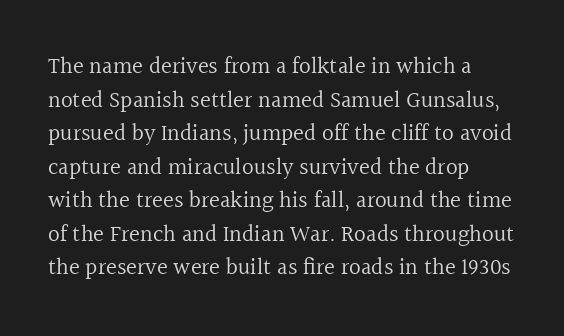
Q: Is the text bold? A: No.
Q: Is the text italic (slanted)? A: No, it is upright.
Q: Is the text underlined? A: No.
Q: Is the spacing between letters normal or unusually wide? A: Normal.
Q: Is the spacing between lines tight, normal or loose? A: Normal.
